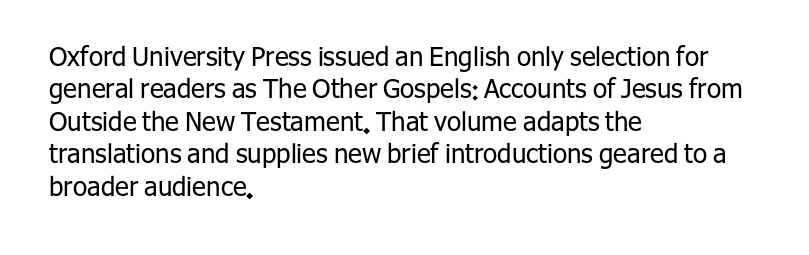
{"italic": "no", "bold": "no", "underline": "no", "align": "left", "line_spacing": "normal", "line_spacing_ratio": 1.25, "letter_spacing": "normal", "letter_spacing_em": 0.0, "glyph_px": 26}
